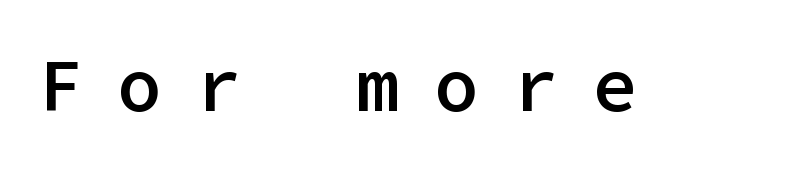
Q: Is the text bold? A: Semi-bold.
Q: Is the text italic (slanted)? A: No, it is upright.
Q: Is the typeface a serif or a sans-serif typeface? A: Sans-serif.
Q: Is the text underlined? A: No.
Q: Is the spacing between letters normal or unusually wide? A: Unusually wide.
Q: Width (condensed, normal, or wide)? A: Normal.
Q: Stroke contrast? A: Low.
Q: x-height? A: Medium.
